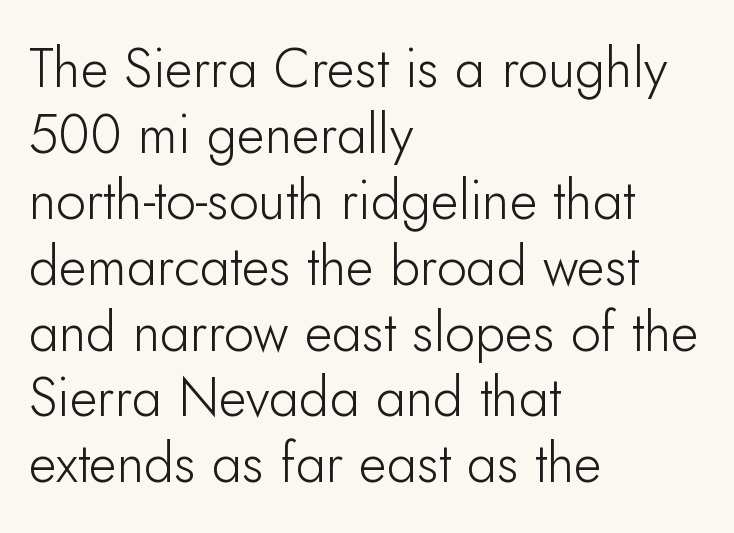
Weight class: somewhere from thin through regular. Nothing sits at the stroke ends, so this counts as sans-serif. The font's upright variant was chosen for this text. The words here are not underlined.
